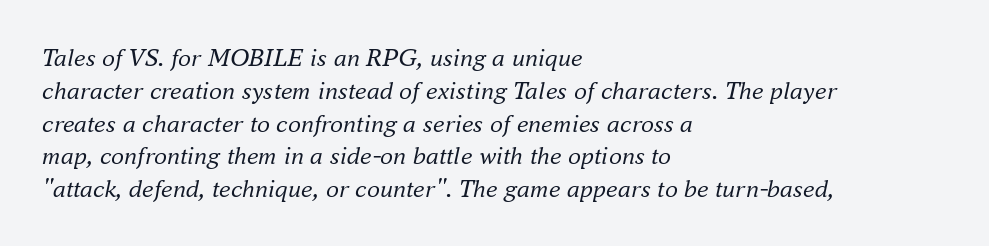
{"italic": "yes", "lean": "right", "slant_degrees": 16, "bold": "no", "underline": "no", "align": "left", "line_spacing": "normal", "line_spacing_ratio": 1.26, "letter_spacing": "normal", "letter_spacing_em": 0.0, "glyph_px": 26}
